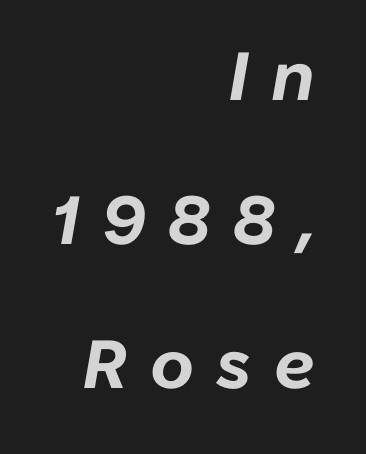
Q: Is the text bold? A: Yes.
Q: Is the text italic (slanted)? A: Yes, it leans right by about 10 degrees.
Q: Is the text underlined? A: No.
Q: How is the paragraph aligned? A: Right-aligned.
Q: Is the spacing between letters normal or unusually wide? A: Unusually wide.
Q: Is the spacing between lines tight, normal or loose? A: Loose.
Q: Width (condensed, normal, or wide)? A: Normal.
Q: Stroke contrast? A: Low.
Q: x-height? A: Medium.
Q: Monospaced? A: No.
